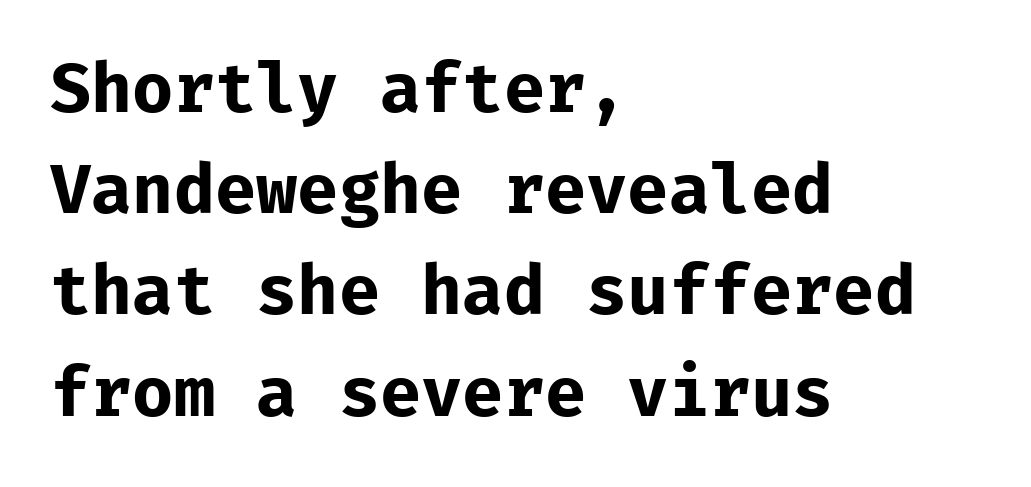
Pretty heavy lettering here — definitely bold. Default kerning and tracking; the words read as compact shapes. In terms of leading, this rendering sits right in the middle. The setting favours the left margin, as ordinary paragraphs usually do. Rendered with straight, roman letterforms. The letters carry no serifs — their stems end cleanly without finishing strokes.
